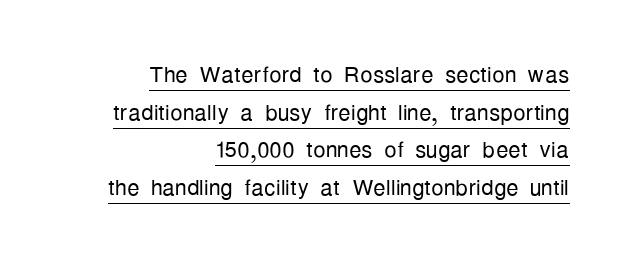
The image shows 31 px light, condensed sans-serif type, upright; set right-aligned, line spacing 1.21x, normal letter spacing, underlined; low stroke contrast and a medium x-height.
